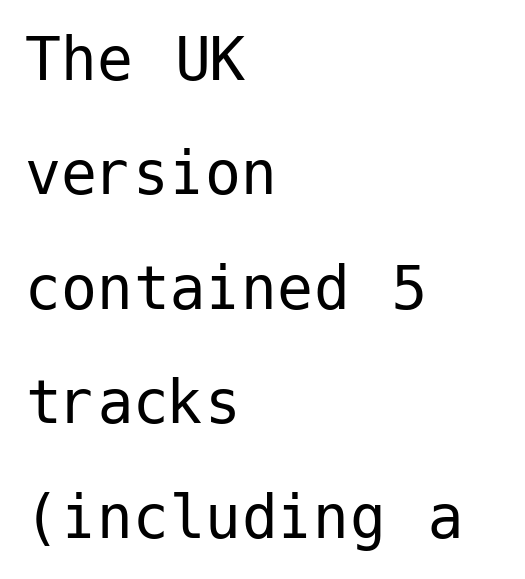
The image shows 72 px regular-weight sans-serif type, upright; set left-aligned, normal line spacing (1.59x), normal letter spacing, not underlined; low stroke contrast and a medium x-height.
